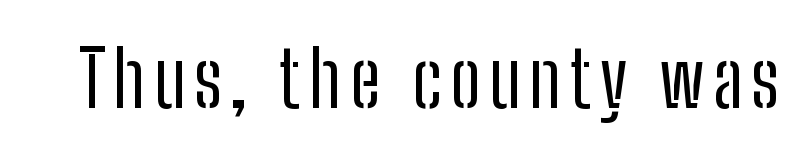
Is this a heavy cut? Hardly; it is regular or lighter. The baseline area is clear. To sum up the face: it is a sans, with no serifs. Italic: no, the glyphs are upright roman.
